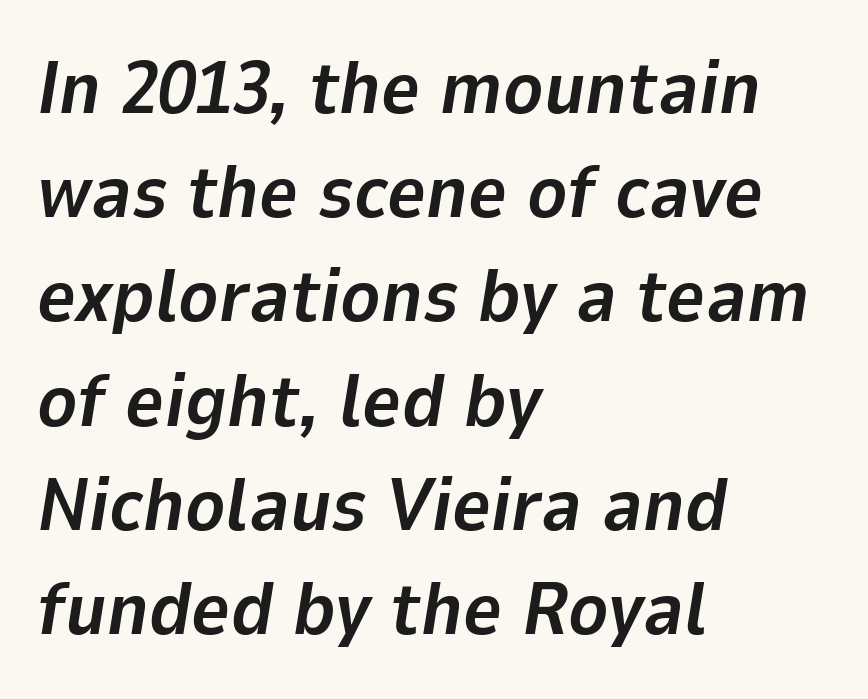
The text block is weighted toward the left margin, trailing off unevenly rightward. Letter spacing: default. Nobody drew a line under any word here. Every letter is thick-stroked: bold, no question. Compared with typical paragraphs, the rows here are spaced about the same.
